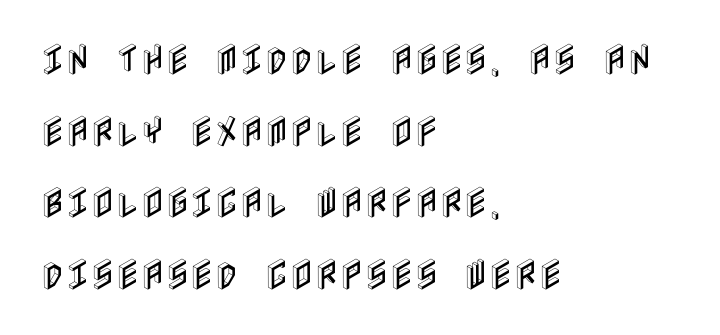
Q: Is the text italic (slanted)? A: No, it is upright.
Q: Is the text underlined? A: No.
Q: How is the paragraph aligned? A: Left-aligned.
Q: Is the spacing between letters normal or unusually wide? A: Normal.
Q: Is the spacing between lines tight, normal or loose? A: Loose.
Q: Width (condensed, normal, or wide)? A: Condensed.
Q: x-height? A: Large.
